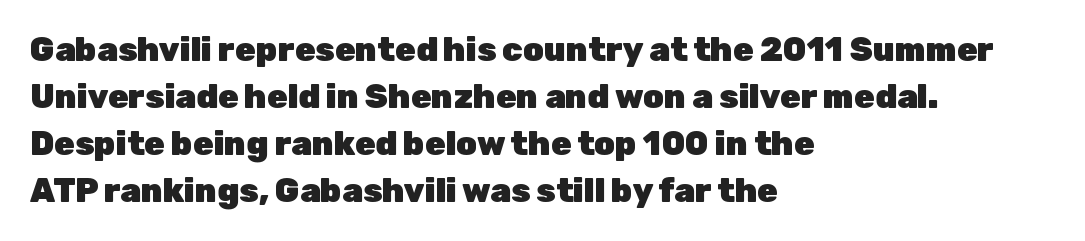
Q: Is the text bold? A: Yes.
Q: Is the text italic (slanted)? A: No, it is upright.
Q: Is the typeface a serif or a sans-serif typeface? A: Sans-serif.
Q: Is the text underlined? A: No.
Q: How is the paragraph aligned? A: Left-aligned.
Q: Is the spacing between letters normal or unusually wide? A: Normal.
Q: Is the spacing between lines tight, normal or loose? A: Normal.
Q: Width (condensed, normal, or wide)? A: Normal.
Q: Stroke contrast? A: Low.
Q: x-height? A: Medium.
Q: Monospaced? A: No.
